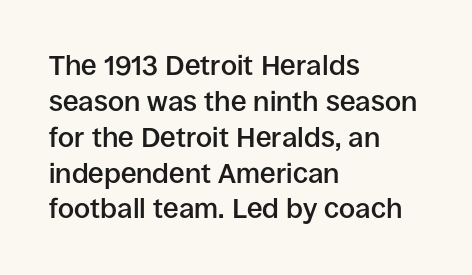
This is the in-between weight designers call semibold or demi. The face used here is rendered with its standard letterfit. Designer's note — italics off, roman on. Underlining? Definitely not there. Nope, no serifs anywhere on these letters.
